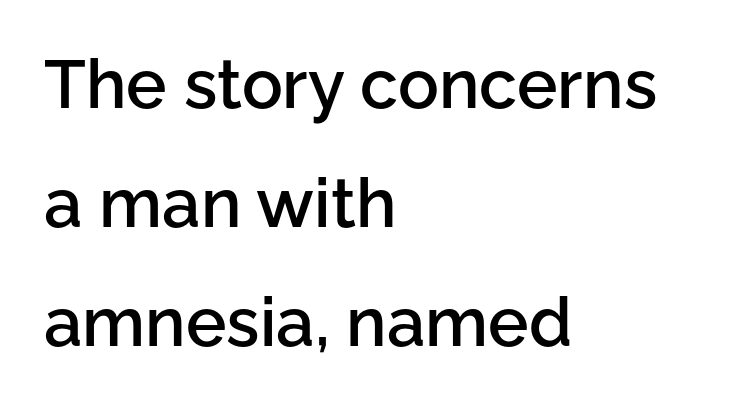
The image shows 68 px semibold sans-serif type, upright; set left-aligned, line spacing 1.75x, normal letter spacing, not underlined; low stroke contrast and a medium x-height.
